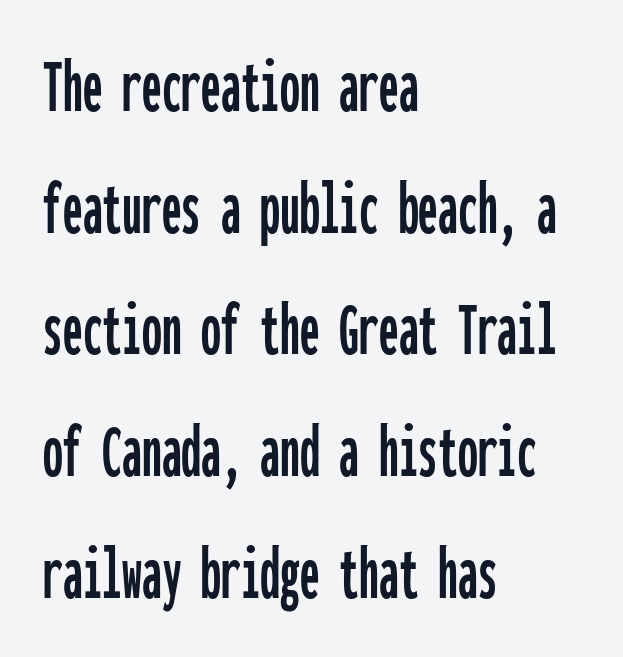
The image shows 79 px condensed sans-serif type, upright, monospaced; set left-aligned, normal line spacing (1.54x), normal letter spacing, not underlined; low stroke contrast and a medium x-height.
